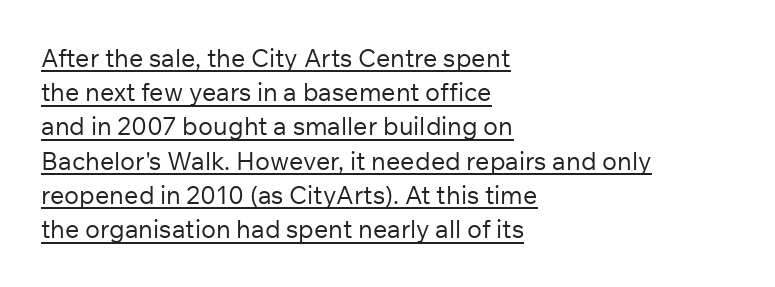
The image shows 25 px text type, upright; set left-aligned, normal line spacing (1.37x), normal letter spacing, underlined.
